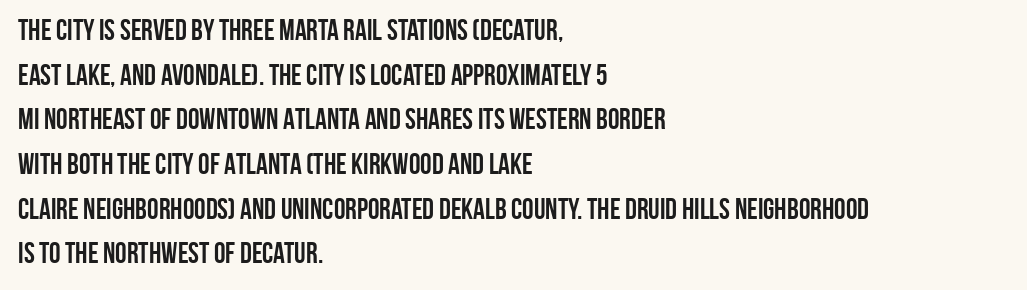
Q: Is the text bold? A: Yes.
Q: Is the text italic (slanted)? A: No, it is upright.
Q: Is the typeface a serif or a sans-serif typeface? A: Sans-serif.
Q: Is the text underlined? A: No.
Q: How is the paragraph aligned? A: Left-aligned.
Q: Is the spacing between letters normal or unusually wide? A: Normal.
Q: Is the spacing between lines tight, normal or loose? A: Normal.
Q: Width (condensed, normal, or wide)? A: Condensed.
Q: Stroke contrast? A: Low.
Q: x-height? A: Large.
Q: Monospaced? A: No.
